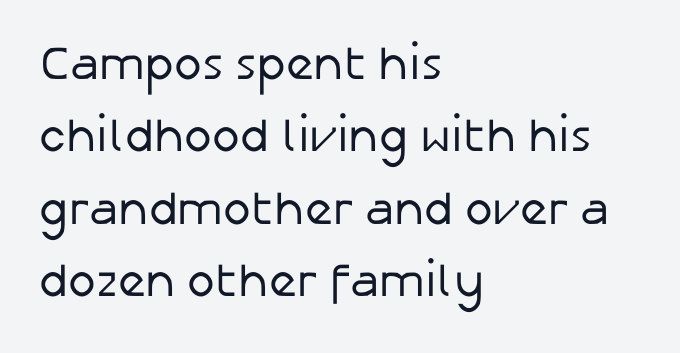
The image shows 47 px regular-weight sans-serif type, upright; set left-aligned, normal line spacing (1.54x), normal letter spacing, not underlined; low stroke contrast and a medium x-height.
